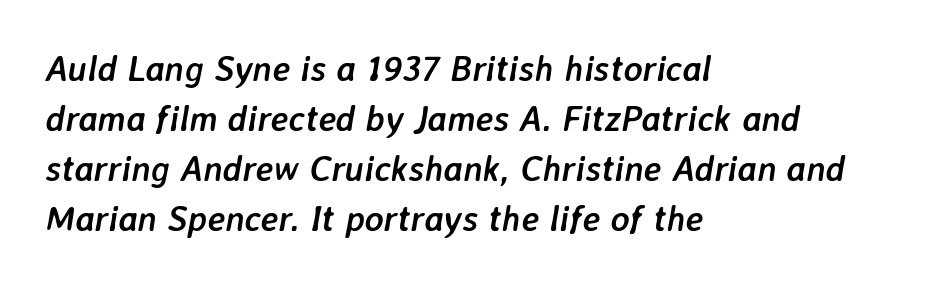
Notice how the stems are inclined rather than vertical — that's the hallmark of italics. Its strokes are broad and dark, the hallmark of bold type. Line beginnings align vertically; line endings do not. Quick note: underline off. Vertical spacing — default. A typesetter would call this proportional, since set widths differ per character.
